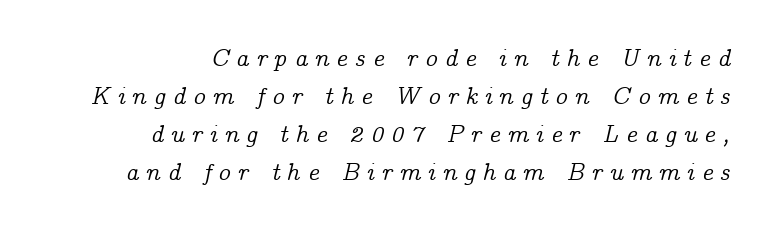
The image shows 24 px text type, italic (leaning right); set right-aligned, normal line spacing (1.59x), unusually wide letter spacing (+0.29 em), not underlined.
